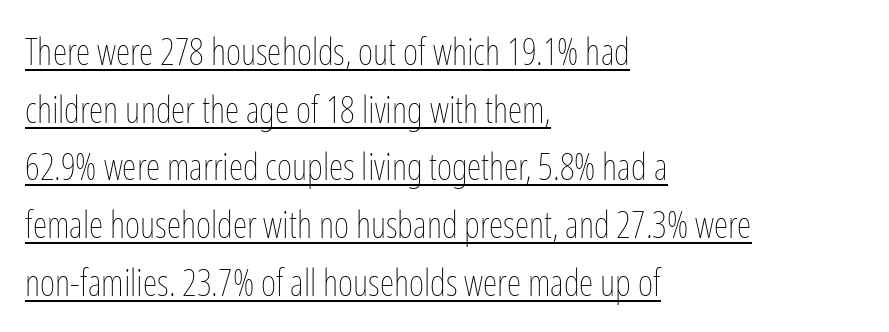
Notice how a bar underscores the lettering throughout. Alignment: flush left. The lines sit at an ordinary, default distance from one another. On a weight scale, this lands at 450 or below. This is roman type, the default non-slanted kind.
